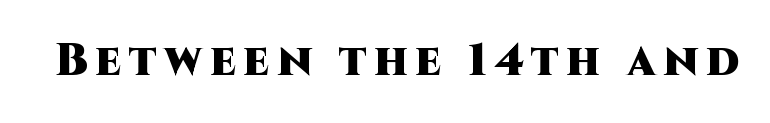
The image shows 45 px heavy sans-serif type, upright; set not underlined; high stroke contrast and a large x-height.
